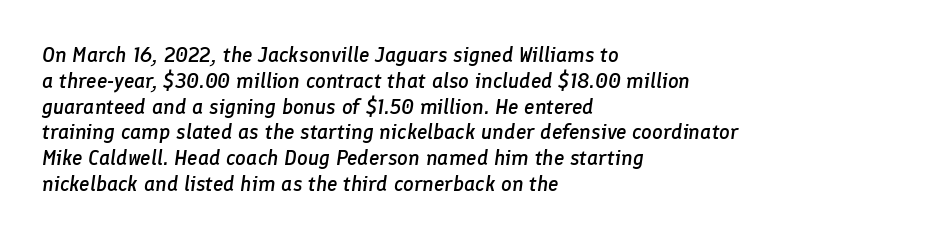
The image shows 21 px text type, italic (leaning right); set left-aligned, line spacing 1.23x, normal letter spacing, not underlined.
